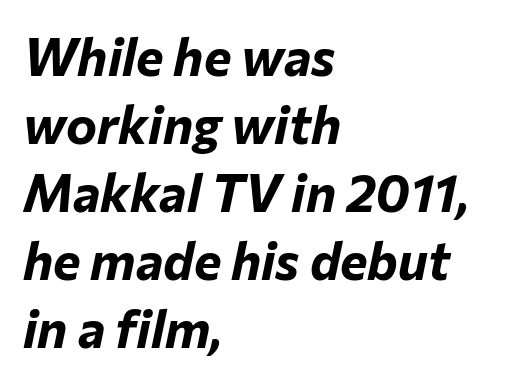
Q: Is the text bold? A: Yes.
Q: Is the text italic (slanted)? A: Yes, it leans right by about 12 degrees.
Q: Is the text underlined? A: No.
Q: How is the paragraph aligned? A: Left-aligned.
Q: Is the spacing between letters normal or unusually wide? A: Normal.
Q: Is the spacing between lines tight, normal or loose? A: Normal.
Q: Width (condensed, normal, or wide)? A: Normal.
Q: Stroke contrast? A: Low.
Q: x-height? A: Medium.
Q: Monospaced? A: No.
